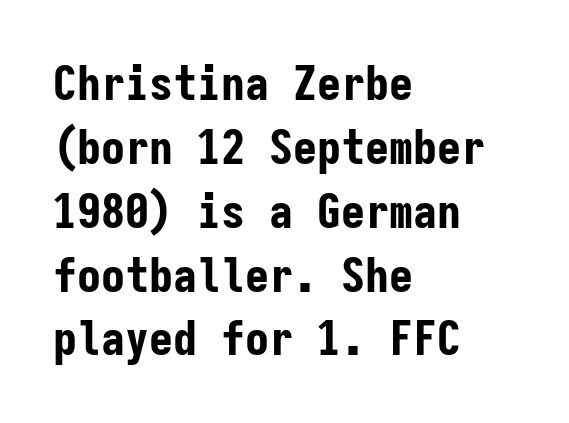
{"serif": "no", "italic": "no", "bold": "yes", "weight": "bold", "width": "condensed", "stroke_contrast": "low", "x_height": "medium", "monospaced": "yes", "underline": "no", "align": "left", "line_spacing": "normal", "line_spacing_ratio": 1.33, "letter_spacing": "normal", "letter_spacing_em": 0.0, "glyph_px": 48}
